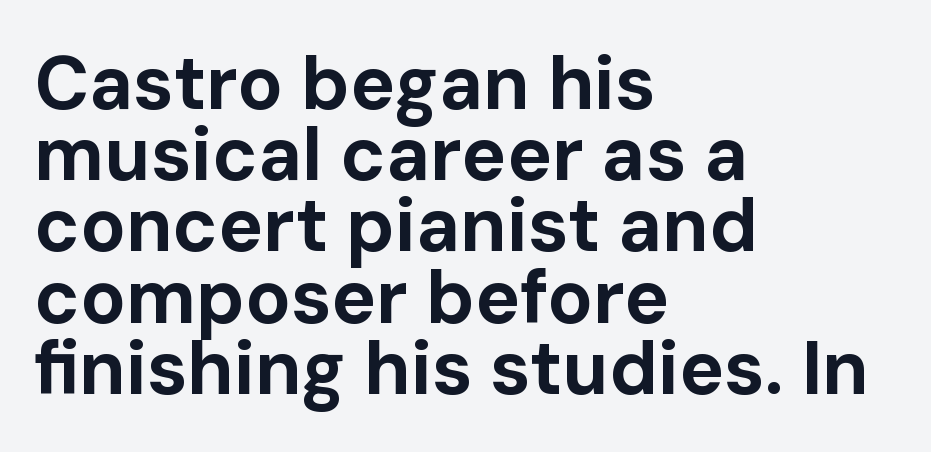
Q: Is the text bold? A: Yes.
Q: Is the text italic (slanted)? A: No, it is upright.
Q: Is the typeface a serif or a sans-serif typeface? A: Sans-serif.
Q: Is the text underlined? A: No.
Q: How is the paragraph aligned? A: Left-aligned.
Q: Is the spacing between letters normal or unusually wide? A: Normal.
Q: Is the spacing between lines tight, normal or loose? A: Tight.
Q: Width (condensed, normal, or wide)? A: Normal.
Q: Stroke contrast? A: Low.
Q: x-height? A: Medium.
Q: Monospaced? A: No.
